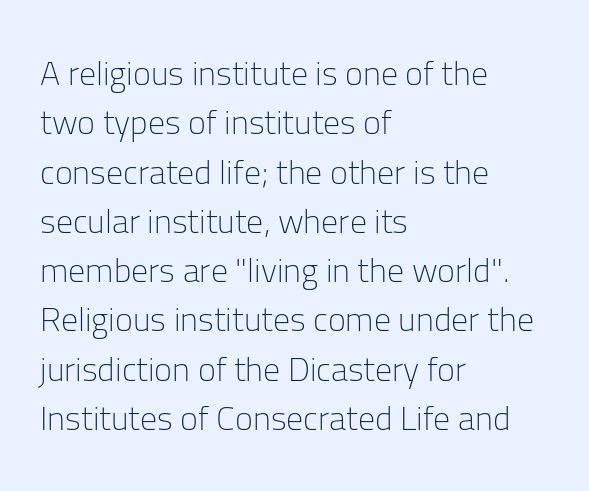
{"serif": "no", "italic": "no", "bold": "no", "weight": "light", "width": "normal", "stroke_contrast": "low", "x_height": "medium", "monospaced": "no", "underline": "no", "align": "left", "line_spacing": "normal", "line_spacing_ratio": 1.45, "letter_spacing": "normal", "letter_spacing_em": 0.0, "glyph_px": 34}
